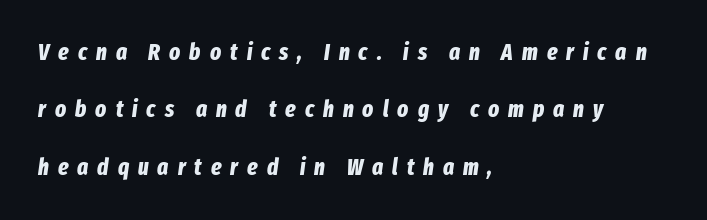
The image shows 23 px bold type, italic (leaning right); set left-aligned, loose line spacing (2.49x), unusually wide letter spacing (+0.39 em), not underlined.
